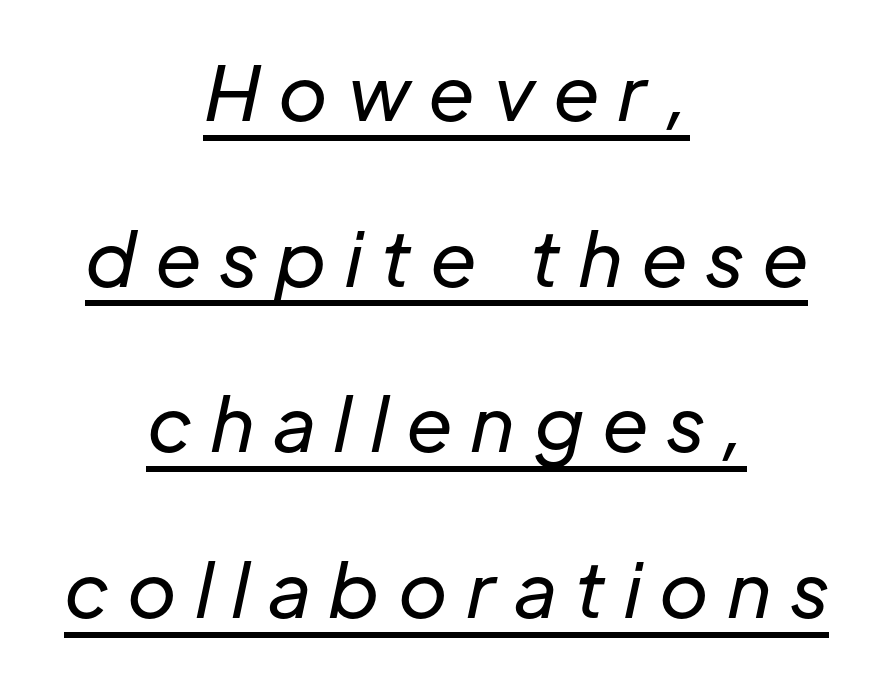
Q: Is the text bold? A: No.
Q: Is the text italic (slanted)? A: Yes, it leans right by about 12 degrees.
Q: Is the text underlined? A: Yes.
Q: How is the paragraph aligned? A: Centered.
Q: Is the spacing between letters normal or unusually wide? A: Unusually wide.
Q: Is the spacing between lines tight, normal or loose? A: Loose.
Q: Width (condensed, normal, or wide)? A: Normal.
Q: Stroke contrast? A: Low.
Q: x-height? A: Medium.
Q: Monospaced? A: No.
